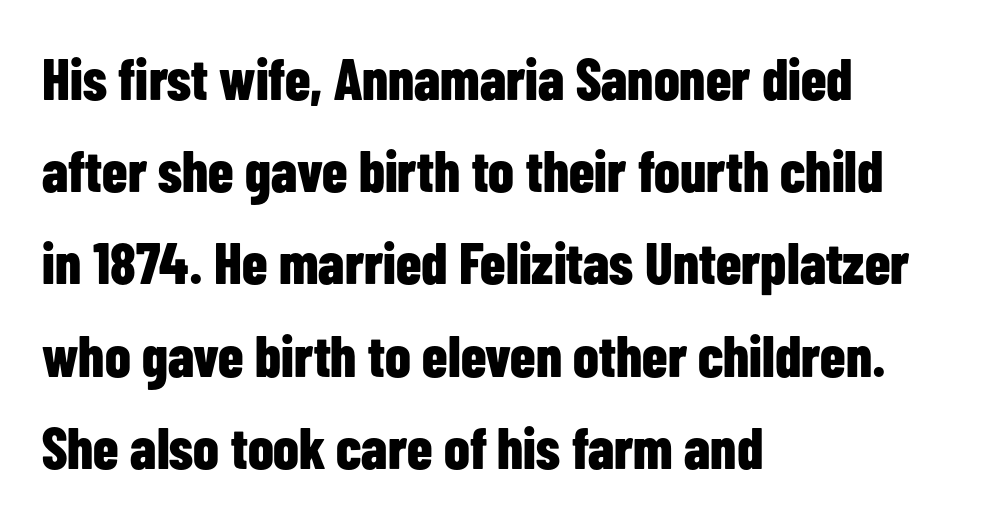
Q: Is the text bold? A: Yes.
Q: Is the text italic (slanted)? A: No, it is upright.
Q: Is the typeface a serif or a sans-serif typeface? A: Sans-serif.
Q: Is the text underlined? A: No.
Q: How is the paragraph aligned? A: Left-aligned.
Q: Is the spacing between letters normal or unusually wide? A: Normal.
Q: Is the spacing between lines tight, normal or loose? A: Normal.
Q: Width (condensed, normal, or wide)? A: Condensed.
Q: Stroke contrast? A: Low.
Q: x-height? A: Medium.
Q: Monospaced? A: No.
